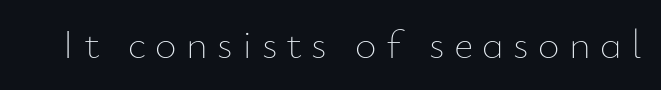
The image shows 42 px thin type, upright; set unusually wide letter spacing (+0.22 em), not underlined; low stroke contrast and a small x-height.
